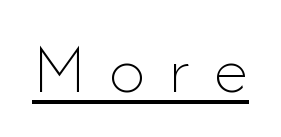
Q: Is the text bold? A: No.
Q: Is the text italic (slanted)? A: No, it is upright.
Q: Is the text underlined? A: Yes.
Q: Is the spacing between letters normal or unusually wide? A: Unusually wide.
Q: Width (condensed, normal, or wide)? A: Normal.
Q: Stroke contrast? A: Low.
Q: x-height? A: Small.
Q: Monospaced? A: No.
